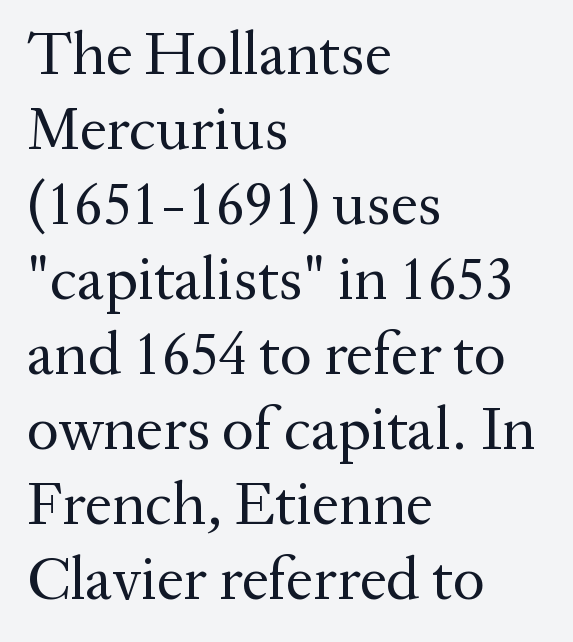
The image shows 61 px regular-weight serif type, upright; set left-aligned, line spacing 1.23x, normal letter spacing, not underlined; medium stroke contrast and a medium x-height.
